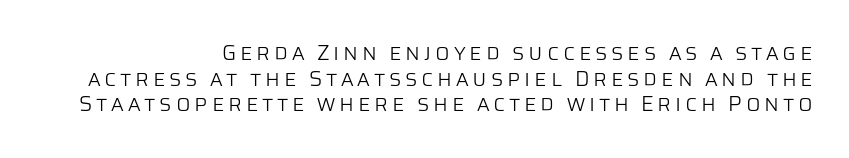
The image shows 21 px text type, upright; set right-aligned, line spacing 1.22x, not underlined.
